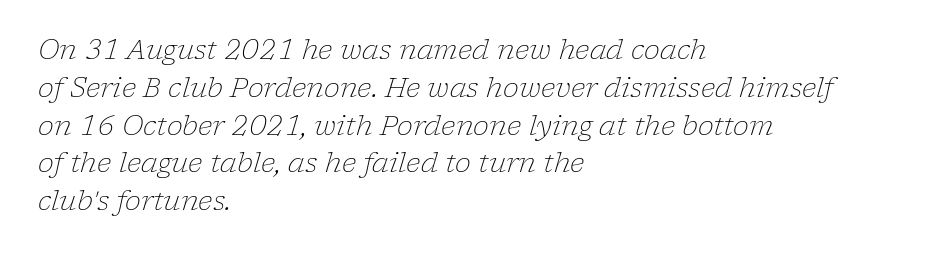
The image shows 27 px text type, italic (leaning right); set left-aligned, normal line spacing (1.4x), normal letter spacing, not underlined.
